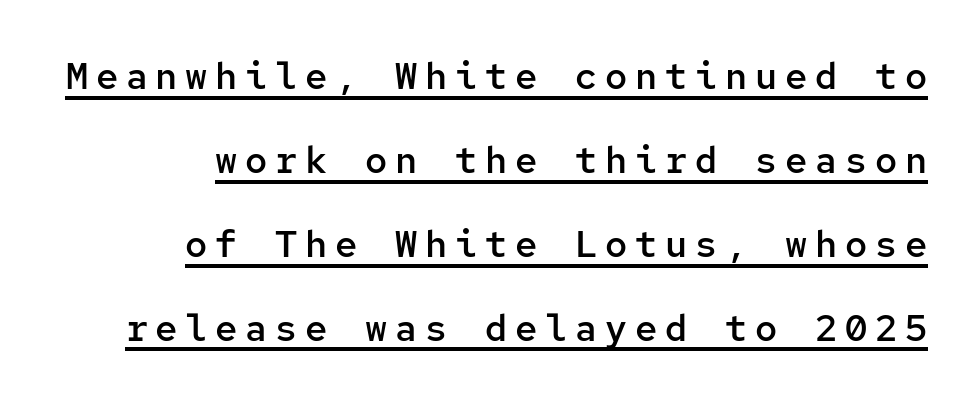
The image shows 37 px semibold sans-serif type, upright, monospaced; set right-aligned, loose line spacing (2.27x), unusually wide letter spacing (+0.21 em), underlined; low stroke contrast and a medium x-height.
